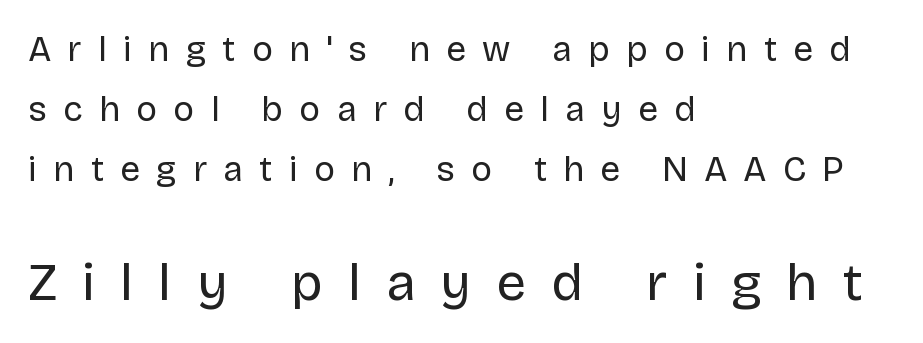
Q: Is the text bold? A: No.
Q: Is the text italic (slanted)? A: No, it is upright.
Q: Is the typeface a serif or a sans-serif typeface? A: Sans-serif.
Q: Is the text underlined? A: No.
Q: How is the paragraph aligned? A: Left-aligned.
Q: Is the spacing between letters normal or unusually wide? A: Unusually wide.
Q: Which block of text is set in a larger size, the first (top) or the second (bottom)? A: The second (bottom) one.
Q: Width (condensed, normal, or wide)? A: Normal.
Q: Stroke contrast? A: Low.
Q: x-height? A: Large.
Q: Monospaced? A: No.
